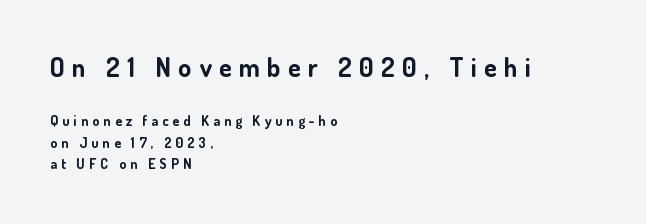
{"italic": "no", "bold": "yes", "underline": "no", "align": "left", "line_spacing": "normal", "line_spacing_ratio": 1.55, "letter_spacing": "wide", "letter_spacing_em": 0.29, "larger_block": "first", "size_ratio": 1.86, "glyph_px": 26}
